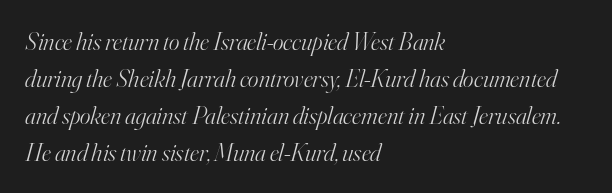
{"italic": "yes", "lean": "right", "slant_degrees": 16, "bold": "no", "underline": "no", "align": "left", "line_spacing": "normal", "line_spacing_ratio": 1.48, "letter_spacing": "normal", "letter_spacing_em": 0.0, "glyph_px": 25}
